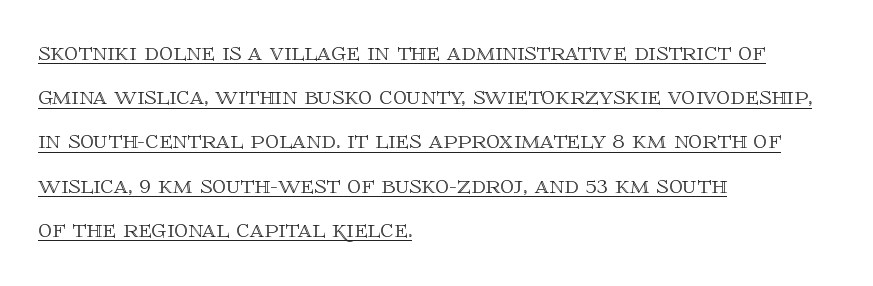
Ascenders rise straight up at ninety degrees. Honestly, the row spacing looks completely unremarkable. Character widths vary here, with narrow letters taking less room than wide ones. Notice how the passage keeps a crisp vertical edge on the left only. Is there an underline? Yes — a line sits under the letters.
